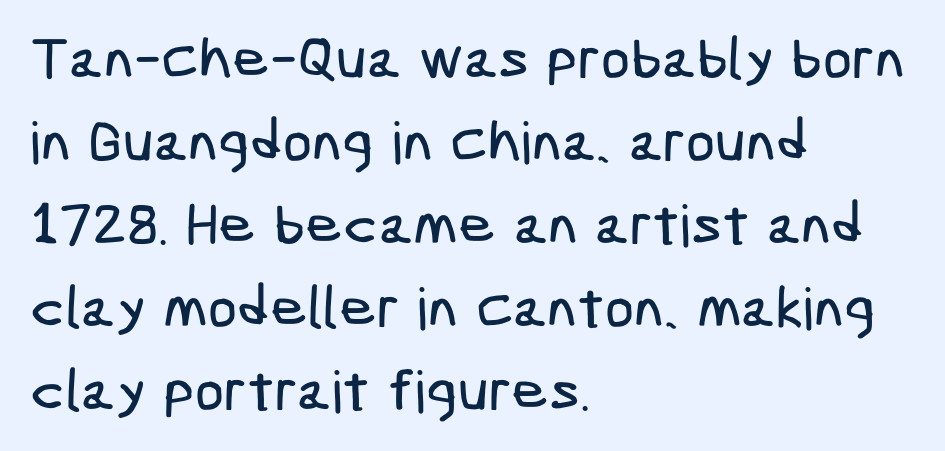
The baseline area is clear. Serifs: no, the terminals of the letterforms are clean. Inter-character spacing is left at the font's built-in metrics. Left-aligned paragraph, ragged on the right.
